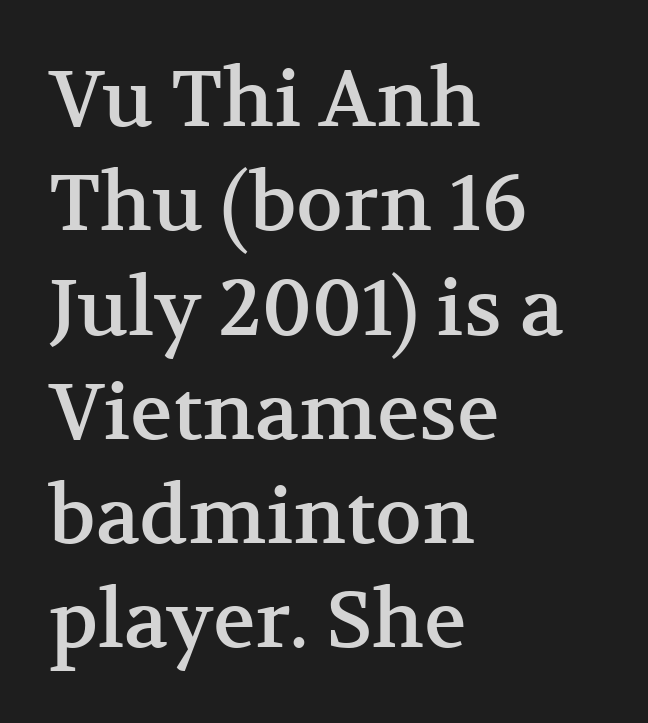
Rule under the text: the space is simply empty. Check where the strokes stop: tiny serifs finish them off. Every stem runs plumb, perpendicular to the baseline. The rendering uses natural spacing where letterforms have individual widths. Tracking value appears to be zero — textbook default spacing. A student would call this left alignment; a typographer would say flush left, rag right.
